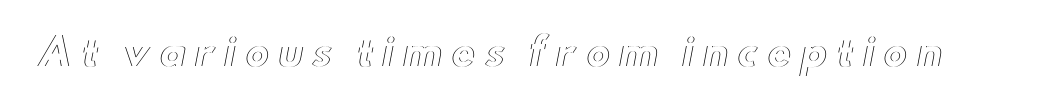
Q: Is the text italic (slanted)? A: Yes.
Q: Is the text underlined? A: No.
Q: Is the spacing between letters normal or unusually wide? A: Unusually wide.
Q: Width (condensed, normal, or wide)? A: Wide.
Q: x-height? A: Small.
Q: Monospaced? A: No.
